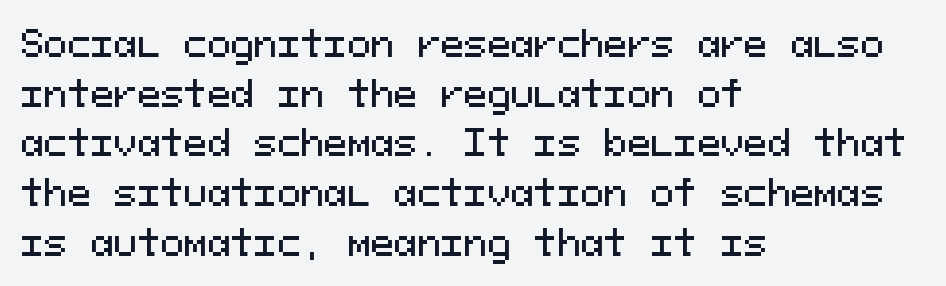
The image shows 35 px sans-serif type, upright, monospaced; set left-aligned, normal line spacing (1.42x), normal letter spacing, not underlined; medium stroke contrast and a medium x-height.
